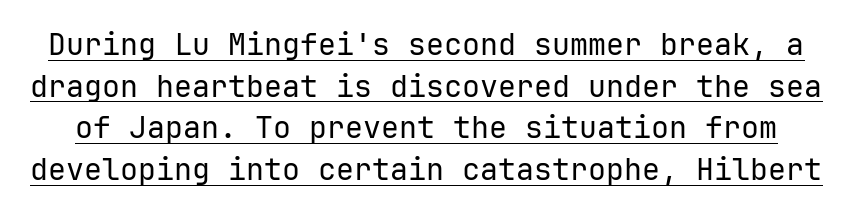
Q: Is the text bold? A: No.
Q: Is the text italic (slanted)? A: No, it is upright.
Q: Is the typeface a serif or a sans-serif typeface? A: Sans-serif.
Q: Is the text underlined? A: Yes.
Q: Is the spacing between letters normal or unusually wide? A: Normal.
Q: Is the spacing between lines tight, normal or loose? A: Normal.
Q: Width (condensed, normal, or wide)? A: Normal.
Q: Stroke contrast? A: Low.
Q: x-height? A: Medium.
